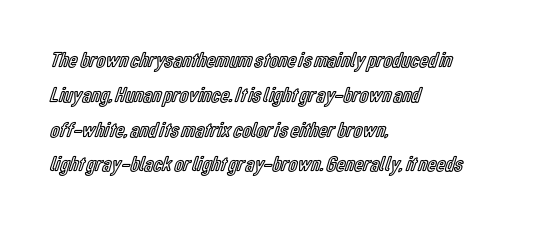
The strip under each line holds only bare page. Each new line begins a customary step beneath the previous one. Inter-character spacing is left at the font's built-in metrics. The paragraph shown leans on its left margin.
